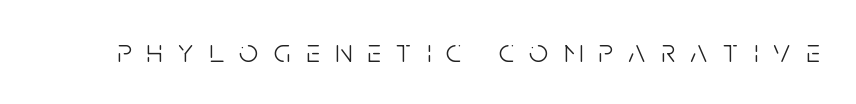
Clear beneath every line of the passage. The text was rendered using a sans face with plain stroke endings. The gaps between neighbouring characters are conspicuously large. Counters stay open thanks to moderate or lighter strokes. This sample has the flowing, uneven cadence of proportional lettering. Ascenders rise straight up at ninety degrees.
